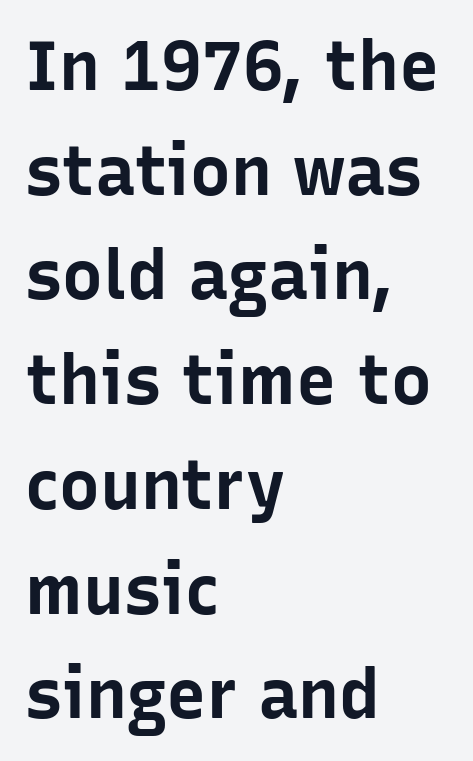
The image shows 68 px bold sans-serif type, upright; set left-aligned, normal line spacing (1.54x), normal letter spacing, not underlined; low stroke contrast and a medium x-height.
